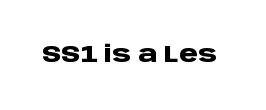
{"italic": "no", "bold": "yes", "underline": "no", "letter_spacing": "normal", "letter_spacing_em": 0.0, "glyph_px": 24}
